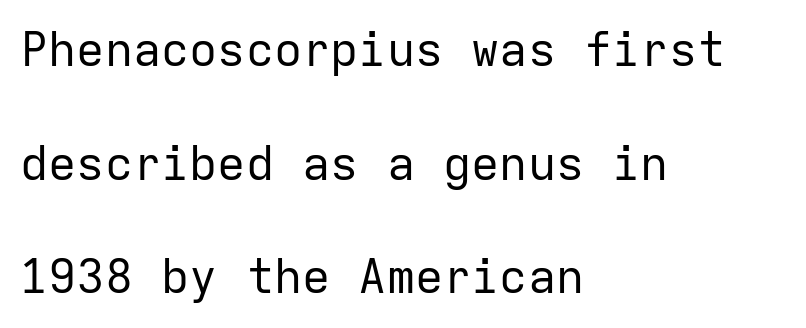
Q: Is the text bold? A: No.
Q: Is the text italic (slanted)? A: No, it is upright.
Q: Is the typeface a serif or a sans-serif typeface? A: Sans-serif.
Q: Is the text underlined? A: No.
Q: How is the paragraph aligned? A: Left-aligned.
Q: Is the spacing between letters normal or unusually wide? A: Normal.
Q: Is the spacing between lines tight, normal or loose? A: Loose.
Q: Width (condensed, normal, or wide)? A: Normal.
Q: Stroke contrast? A: Low.
Q: x-height? A: Medium.
Q: Monospaced? A: Yes.
